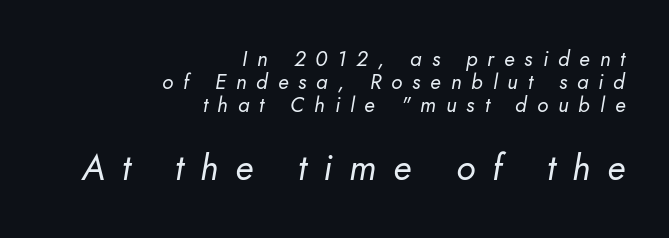
The image shows 36 px regular-weight type, italic (leaning right); set right-aligned, tight line spacing (1.1x), unusually wide letter spacing (+0.47 em), not underlined; the second (bottom) block is 1.71x larger; low stroke contrast and a small x-height.
